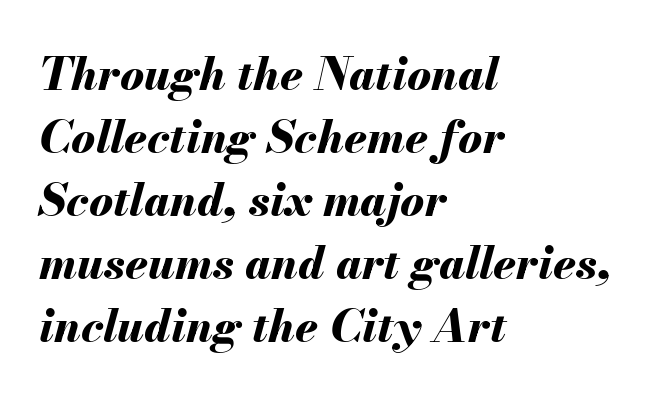
The image shows 45 px bold type, italic (leaning right); set left-aligned, normal line spacing (1.4x), normal letter spacing, not underlined; medium stroke contrast and a small x-height.
